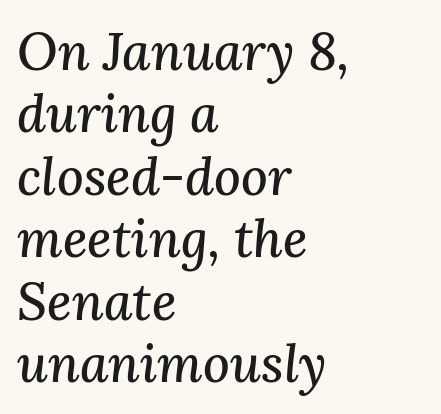
Compared with a centered layout, this one pins lines to the left instead. The font's italic variant was chosen for this text. A serif font was chosen for this passage. A clean baseline with only descenders dipping below it. Proportional: the letters do not fall into vertical columns.
